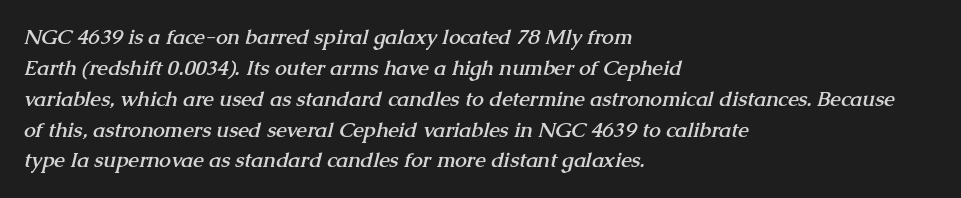
Q: Is the text bold? A: Yes.
Q: Is the text underlined? A: No.
Q: How is the paragraph aligned? A: Left-aligned.
Q: Is the spacing between letters normal or unusually wide? A: Normal.
Q: Is the spacing between lines tight, normal or loose? A: Normal.
